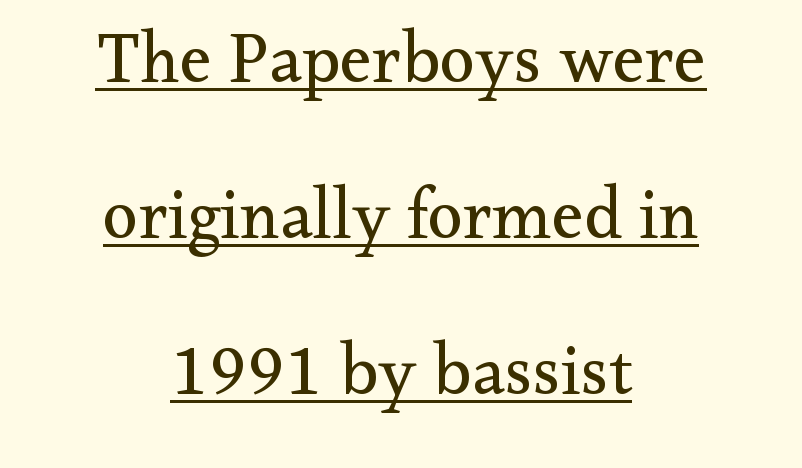
Q: Is the text bold? A: No.
Q: Is the text italic (slanted)? A: No, it is upright.
Q: Is the typeface a serif or a sans-serif typeface? A: Serif.
Q: Is the text underlined? A: Yes.
Q: How is the paragraph aligned? A: Centered.
Q: Is the spacing between letters normal or unusually wide? A: Normal.
Q: Is the spacing between lines tight, normal or loose? A: Loose.
Q: Width (condensed, normal, or wide)? A: Normal.
Q: Stroke contrast? A: Medium.
Q: x-height? A: Small.
Q: Monospaced? A: No.
